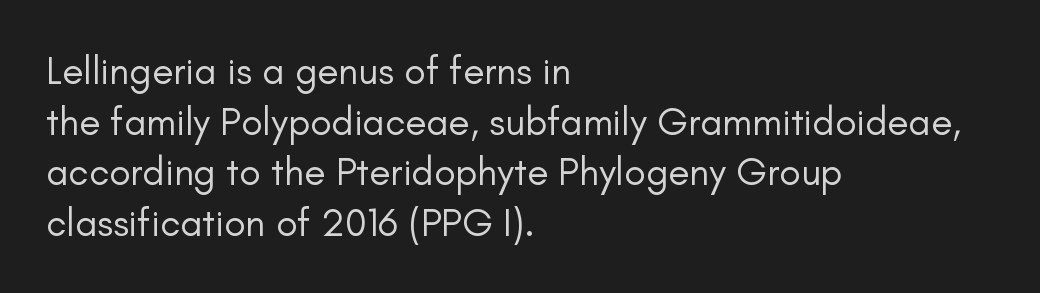
This rendering employs a face without finishing strokes, i.e., a sans-serif. Each letter keeps its own natural width here, so spacing adapts to shape. No word sits above an underline. The typesetter chose a ragged-right arrangement here. This sample uses an upright cut, with every glyph sitting square on the baseline. Vertical spacing — default.
